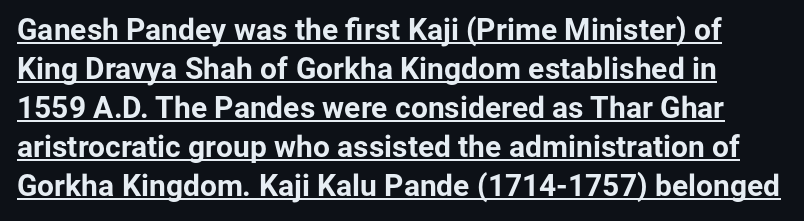
{"serif": "no", "italic": "no", "bold": "yes", "weight": "bold", "width": "normal", "stroke_contrast": "low", "x_height": "medium", "monospaced": "no", "underline": "yes", "line_spacing": "normal", "line_spacing_ratio": 1.3, "letter_spacing": "normal", "letter_spacing_em": 0.0, "glyph_px": 30}
